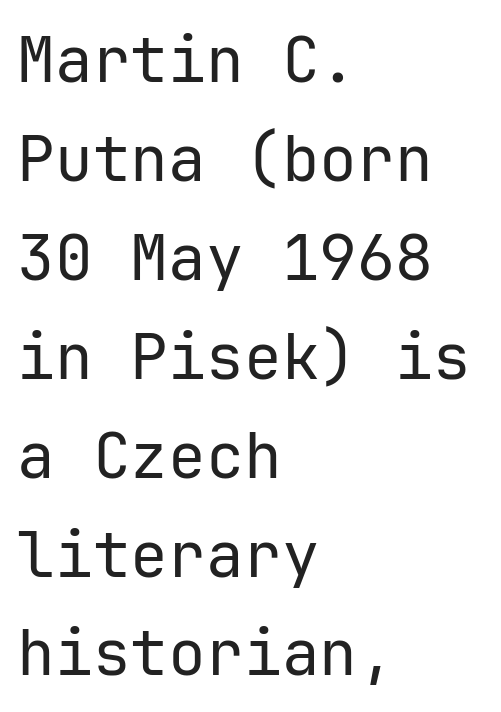
Q: Is the text bold? A: No.
Q: Is the text italic (slanted)? A: No, it is upright.
Q: Is the typeface a serif or a sans-serif typeface? A: Sans-serif.
Q: Is the text underlined? A: No.
Q: How is the paragraph aligned? A: Left-aligned.
Q: Is the spacing between letters normal or unusually wide? A: Normal.
Q: Is the spacing between lines tight, normal or loose? A: Normal.
Q: Width (condensed, normal, or wide)? A: Normal.
Q: Stroke contrast? A: Low.
Q: x-height? A: Medium.
Q: Monospaced? A: Yes.
